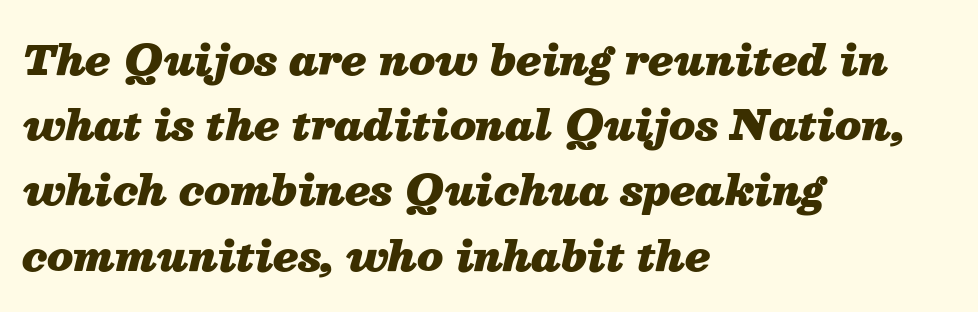
Q: Is the text bold? A: Yes.
Q: Is the text italic (slanted)? A: Yes, it leans right by about 13 degrees.
Q: Is the text underlined? A: No.
Q: How is the paragraph aligned? A: Left-aligned.
Q: Is the spacing between letters normal or unusually wide? A: Normal.
Q: Is the spacing between lines tight, normal or loose? A: Normal.
Q: Width (condensed, normal, or wide)? A: Normal.
Q: Stroke contrast? A: Medium.
Q: x-height? A: Medium.
Q: Monospaced? A: No.
